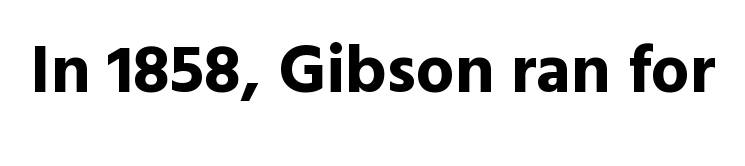
The image shows 68 px bold sans-serif type, upright; set normal letter spacing, not underlined; a medium x-height.
